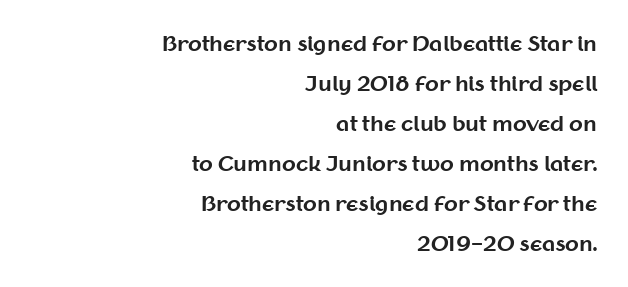
Q: Is the text bold? A: Yes.
Q: Is the text italic (slanted)? A: No, it is upright.
Q: Is the text underlined? A: No.
Q: How is the paragraph aligned? A: Right-aligned.
Q: Is the spacing between letters normal or unusually wide? A: Normal.
Q: Is the spacing between lines tight, normal or loose? A: Loose.
